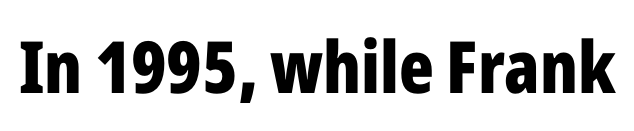
Looks like regular typesetting: each glyph gets only the width it needs. Letterform terminals end flat and unadorned throughout the passage. Italic? Not at all — the glyphs are vertical. The strip under each line holds only bare page.
